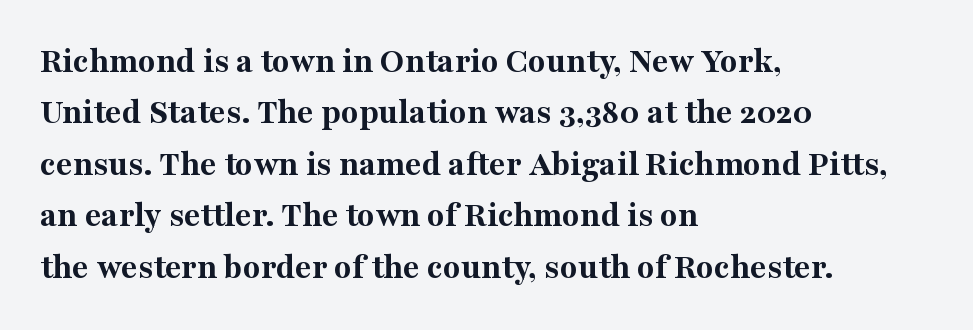
Every character sits straight up, as roman type does. Its strokes are broad and dark, the hallmark of bold type. Words float on clear page, feet unadorned. This sample keeps an unexceptional amount of space between lines. Every row of glyphs begins at an identical x-position on the left. Regarding serifs, this sample has them.
